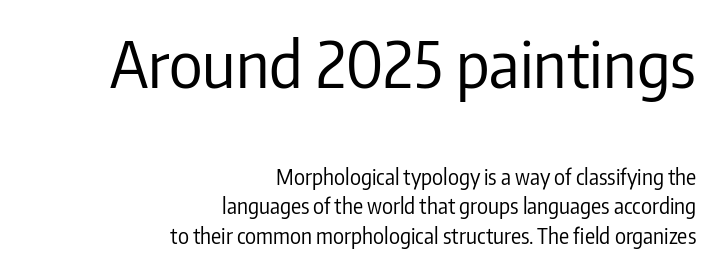
A typesetter would label this face a sans. The characters are drawn with everyday or finer stroke widths. Line ends are locked; line starts wander. Underlining? Definitely not there. Note the varied advance widths — an 'i' is clearly narrower than an 'm'.
